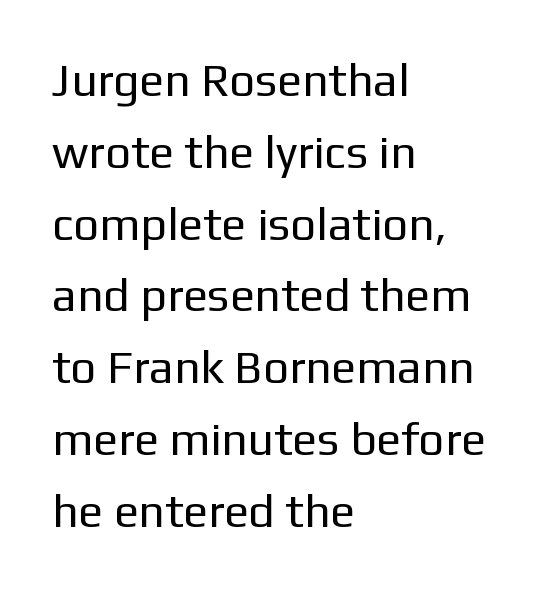
{"serif": "no", "italic": "no", "bold": "no", "weight": "regular", "width": "normal", "stroke_contrast": "low", "x_height": "medium", "monospaced": "no", "underline": "no", "align": "left", "line_spacing": "normal", "line_spacing_ratio": 1.56, "letter_spacing": "normal", "letter_spacing_em": 0.0, "glyph_px": 46}
